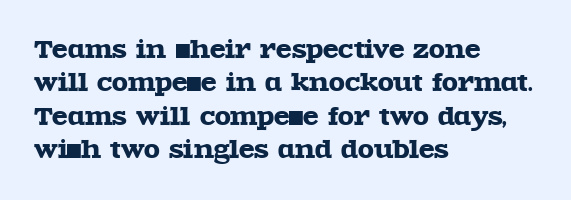
{"italic": "no", "underline": "no", "align": "left", "line_spacing": "normal", "line_spacing_ratio": 1.45, "letter_spacing": "normal", "letter_spacing_em": 0.0, "glyph_px": 23}
